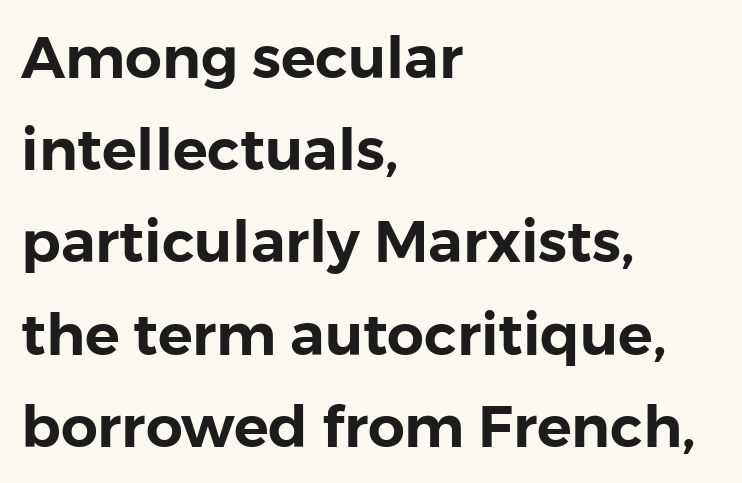
{"serif": "no", "italic": "no", "width": "normal", "x_height": "medium", "monospaced": "no", "underline": "no", "align": "left", "line_spacing": "normal", "line_spacing_ratio": 1.59, "letter_spacing": "normal", "letter_spacing_em": 0.0, "glyph_px": 58}
